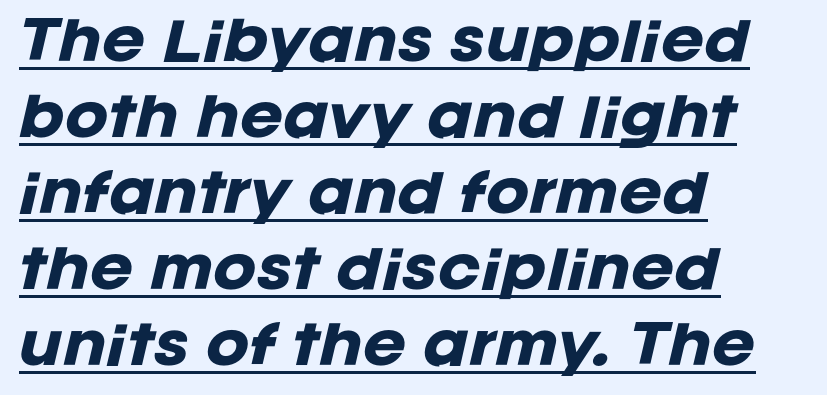
{"italic": "yes", "lean": "right", "slant_degrees": 12, "bold": "yes", "weight": "heavy", "width": "normal", "stroke_contrast": "low", "x_height": "large", "monospaced": "no", "underline": "yes", "align": "left", "line_spacing": "normal", "line_spacing_ratio": 1.46, "letter_spacing": "normal", "letter_spacing_em": 0.0, "glyph_px": 52}
